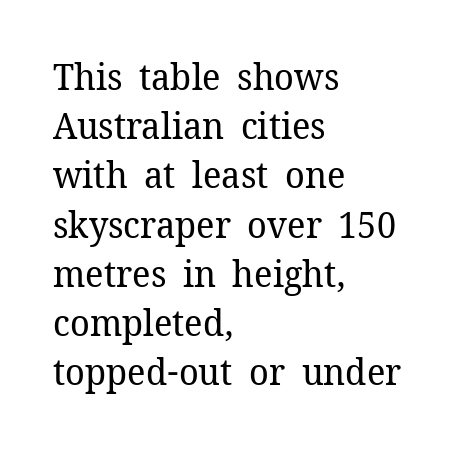
Q: Is the text bold? A: No.
Q: Is the text italic (slanted)? A: No, it is upright.
Q: Is the typeface a serif or a sans-serif typeface? A: Serif.
Q: Is the text underlined? A: No.
Q: How is the paragraph aligned? A: Left-aligned.
Q: Is the spacing between letters normal or unusually wide? A: Normal.
Q: Is the spacing between lines tight, normal or loose? A: Normal.
Q: Width (condensed, normal, or wide)? A: Normal.
Q: Stroke contrast? A: Low.
Q: x-height? A: Medium.
Q: Monospaced? A: No.
